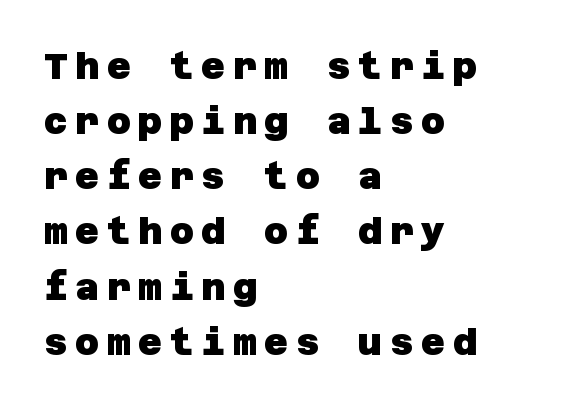
Check the space under the baseline: it is left empty. In terms of letterspacing, this is a distinctly airy, spread setting. A dark, heavy texture on the line: the type is bold. Compared with typical paragraphs, the rows here are spaced about the same.
